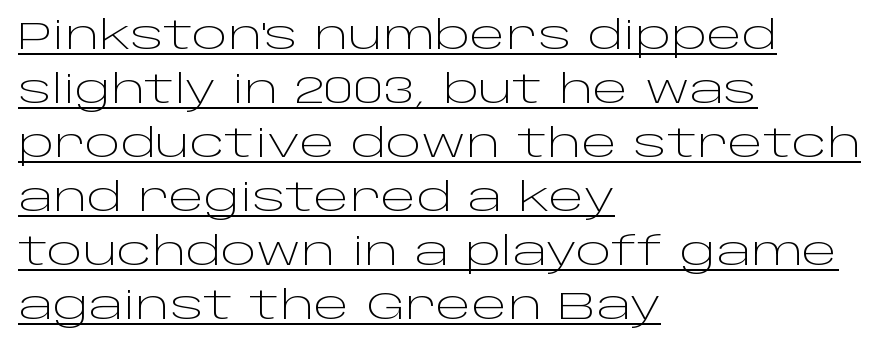
{"serif": "no", "italic": "no", "bold": "no", "weight": "light", "width": "wide", "stroke_contrast": "low", "x_height": "large", "monospaced": "no", "underline": "yes", "align": "left", "line_spacing": "normal", "line_spacing_ratio": 1.42, "letter_spacing": "normal", "letter_spacing_em": 0.0, "glyph_px": 38}
